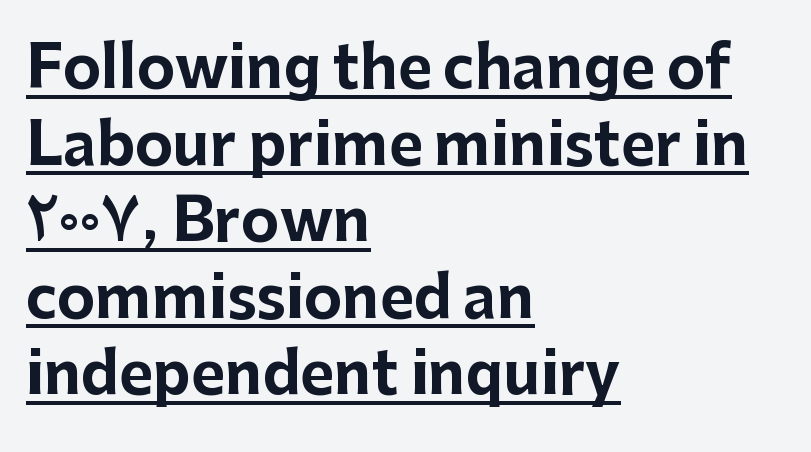
{"serif": "no", "italic": "no", "bold": "yes", "weight": "bold", "width": "normal", "stroke_contrast": "low", "x_height": "medium", "monospaced": "no", "underline": "yes", "align": "left", "line_spacing": "normal", "line_spacing_ratio": 1.32, "letter_spacing": "normal", "letter_spacing_em": 0.0, "glyph_px": 58}
